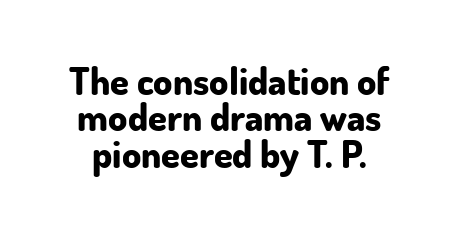
The image shows 38 px bold sans-serif type, upright; set tight line spacing (0.96x), normal letter spacing, not underlined; low stroke contrast and a small x-height.
